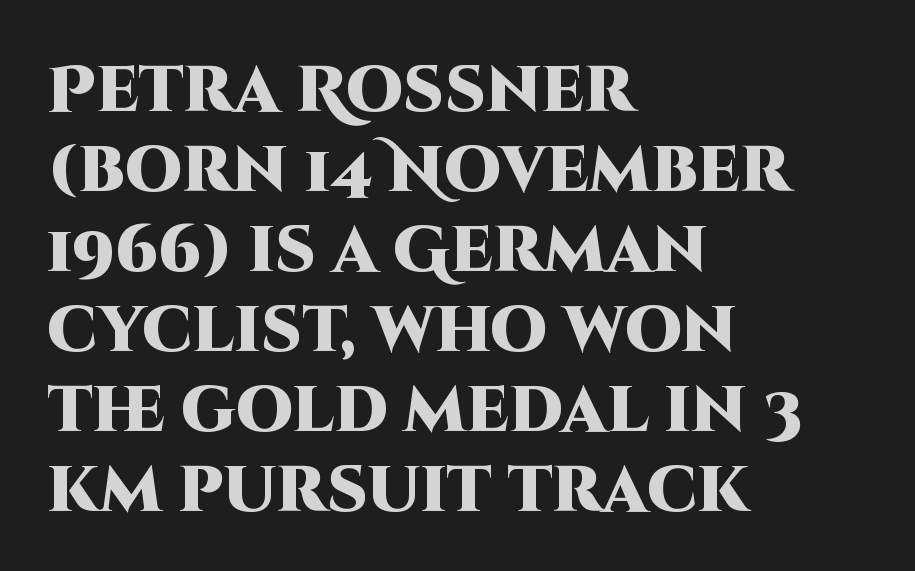
Q: Is the text bold? A: Yes.
Q: Is the text italic (slanted)? A: No, it is upright.
Q: Is the typeface a serif or a sans-serif typeface? A: Sans-serif.
Q: Is the text underlined? A: No.
Q: How is the paragraph aligned? A: Left-aligned.
Q: Is the spacing between letters normal or unusually wide? A: Normal.
Q: Is the spacing between lines tight, normal or loose? A: Normal.
Q: Width (condensed, normal, or wide)? A: Normal.
Q: Stroke contrast? A: High.
Q: x-height? A: Large.
Q: Monospaced? A: No.
